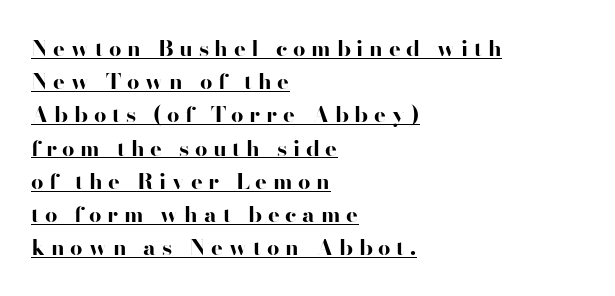
Observe the wide spacing: letters keep a clear distance from each other. Visually the block forms a straight wall on the left and a jagged coastline on the right. Notice how a bar underscores the lettering throughout. A roman cut, with each character standing at attention.
